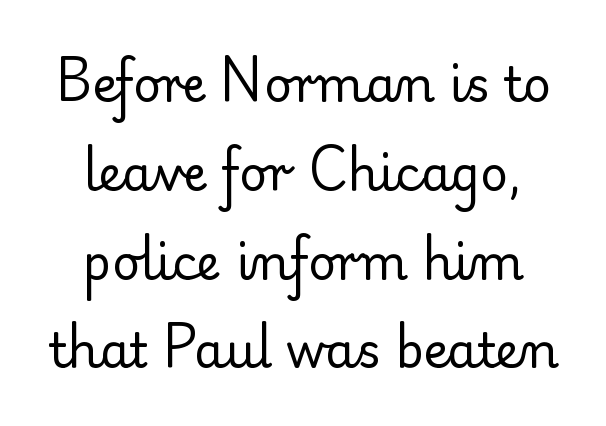
The image shows 48 px regular-weight serif type, upright; set centered, line spacing 1.85x, normal letter spacing, not underlined; low stroke contrast and a small x-height.
